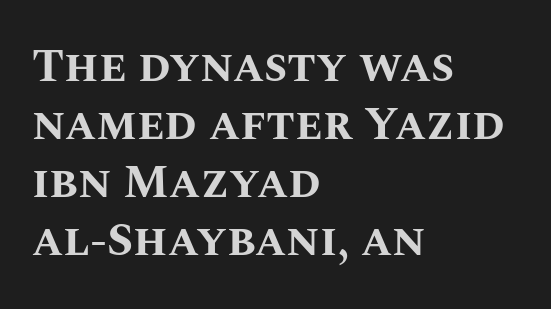
Q: Is the text bold? A: Yes.
Q: Is the text italic (slanted)? A: No, it is upright.
Q: Is the text underlined? A: No.
Q: How is the paragraph aligned? A: Left-aligned.
Q: Is the spacing between letters normal or unusually wide? A: Normal.
Q: Is the spacing between lines tight, normal or loose? A: Normal.
Q: Width (condensed, normal, or wide)? A: Normal.
Q: Stroke contrast? A: Medium.
Q: x-height? A: Large.
Q: Monospaced? A: No.
